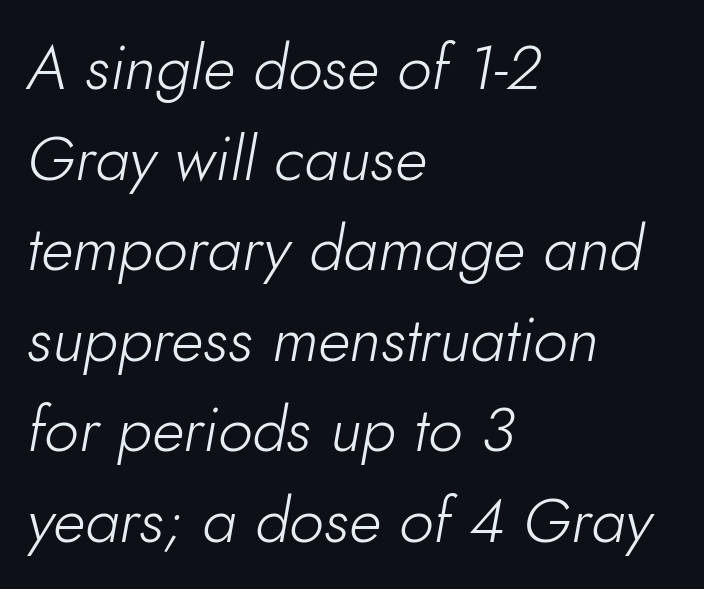
Q: Is the text bold? A: No.
Q: Is the text italic (slanted)? A: Yes, it leans right by about 10 degrees.
Q: Is the text underlined? A: No.
Q: How is the paragraph aligned? A: Left-aligned.
Q: Is the spacing between letters normal or unusually wide? A: Normal.
Q: Is the spacing between lines tight, normal or loose? A: Normal.
Q: Width (condensed, normal, or wide)? A: Normal.
Q: Stroke contrast? A: Low.
Q: x-height? A: Small.
Q: Monospaced? A: No.
